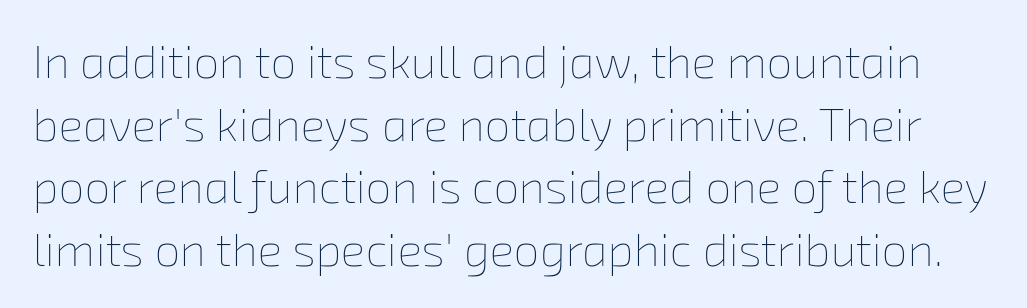
The image shows 46 px thin type; set normal line spacing (1.36x), normal letter spacing, not underlined; low stroke contrast and a medium x-height.
